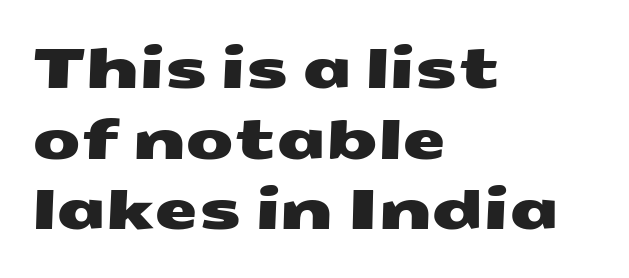
The image shows 56 px wide sans-serif type; set left-aligned, normal line spacing (1.26x), normal letter spacing, not underlined; medium stroke contrast and a medium x-height.
